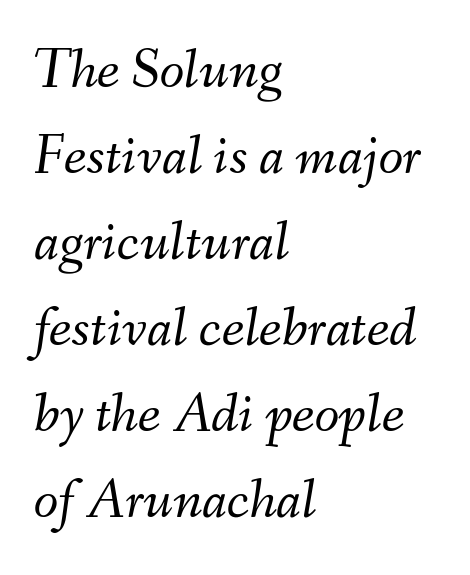
Q: Is the text bold? A: No.
Q: Is the text italic (slanted)? A: Yes, it leans right by about 9 degrees.
Q: Is the text underlined? A: No.
Q: How is the paragraph aligned? A: Left-aligned.
Q: Is the spacing between letters normal or unusually wide? A: Normal.
Q: Is the spacing between lines tight, normal or loose? A: Normal.
Q: Width (condensed, normal, or wide)? A: Normal.
Q: Stroke contrast? A: Medium.
Q: x-height? A: Small.
Q: Monospaced? A: No.
